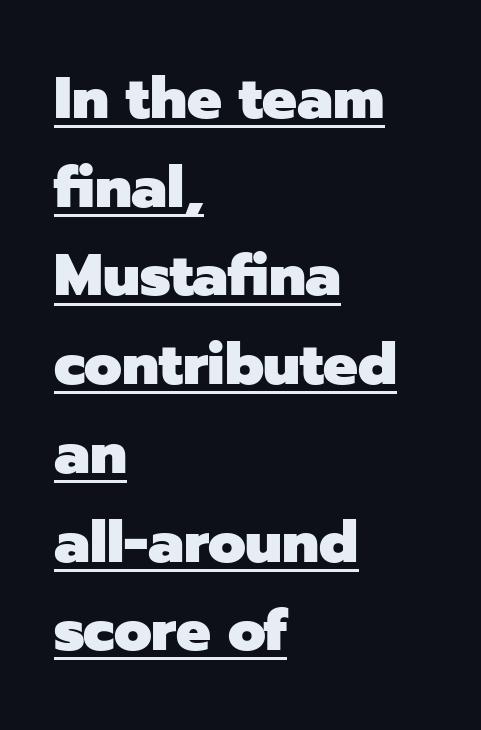
Q: Is the text bold? A: Yes.
Q: Is the text italic (slanted)? A: No, it is upright.
Q: Is the typeface a serif or a sans-serif typeface? A: Sans-serif.
Q: Is the text underlined? A: Yes.
Q: How is the paragraph aligned? A: Left-aligned.
Q: Is the spacing between letters normal or unusually wide? A: Normal.
Q: Is the spacing between lines tight, normal or loose? A: Normal.
Q: Width (condensed, normal, or wide)? A: Normal.
Q: Stroke contrast? A: Low.
Q: x-height? A: Medium.
Q: Monospaced? A: No.
